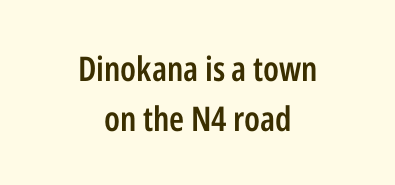
Q: Is the text bold? A: Semi-bold.
Q: Is the text italic (slanted)? A: No, it is upright.
Q: Is the typeface a serif or a sans-serif typeface? A: Sans-serif.
Q: Is the text underlined? A: No.
Q: How is the paragraph aligned? A: Centered.
Q: Is the spacing between letters normal or unusually wide? A: Normal.
Q: Is the spacing between lines tight, normal or loose? A: Normal.
Q: Width (condensed, normal, or wide)? A: Condensed.
Q: Stroke contrast? A: Low.
Q: x-height? A: Medium.
Q: Monospaced? A: No.
